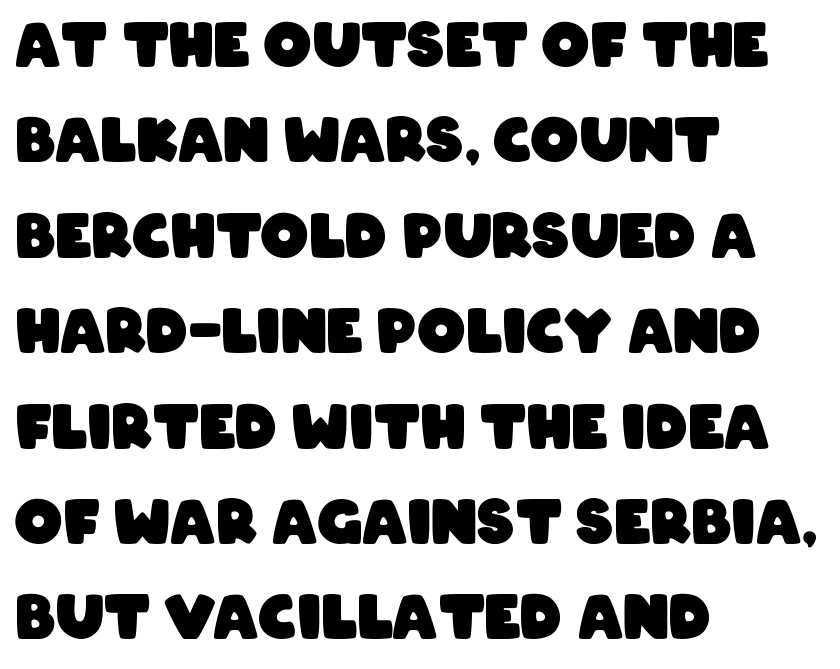
{"serif": "no", "bold": "yes", "weight": "heavy", "width": "condensed", "stroke_contrast": "low", "x_height": "large", "monospaced": "no", "underline": "no", "align": "left", "line_spacing": "normal", "line_spacing_ratio": 1.59, "letter_spacing": "normal", "letter_spacing_em": 0.0, "glyph_px": 60}
